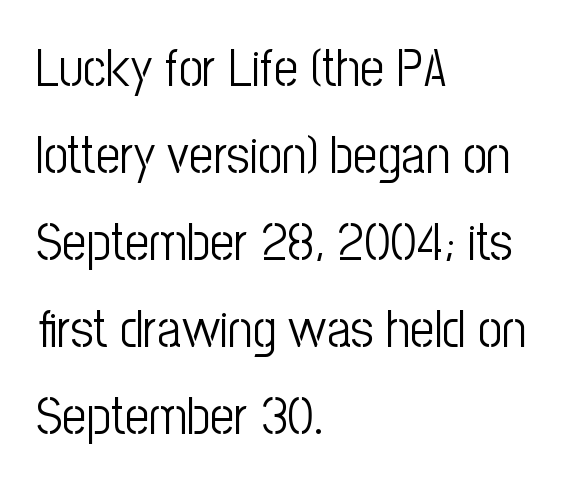
Q: Is the text bold? A: No.
Q: Is the text italic (slanted)? A: No, it is upright.
Q: Is the typeface a serif or a sans-serif typeface? A: Sans-serif.
Q: Is the text underlined? A: No.
Q: How is the paragraph aligned? A: Left-aligned.
Q: Is the spacing between letters normal or unusually wide? A: Normal.
Q: Is the spacing between lines tight, normal or loose? A: Normal.
Q: Width (condensed, normal, or wide)? A: Condensed.
Q: Stroke contrast? A: Low.
Q: x-height? A: Medium.
Q: Monospaced? A: No.
